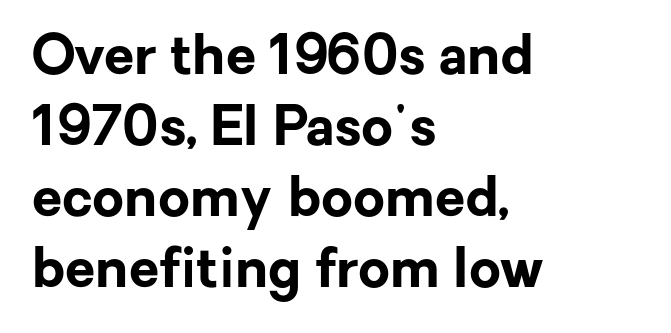
The image shows 55 px bold sans-serif type, upright; set left-aligned, normal line spacing (1.29x), normal letter spacing, not underlined; low stroke contrast and a medium x-height.
